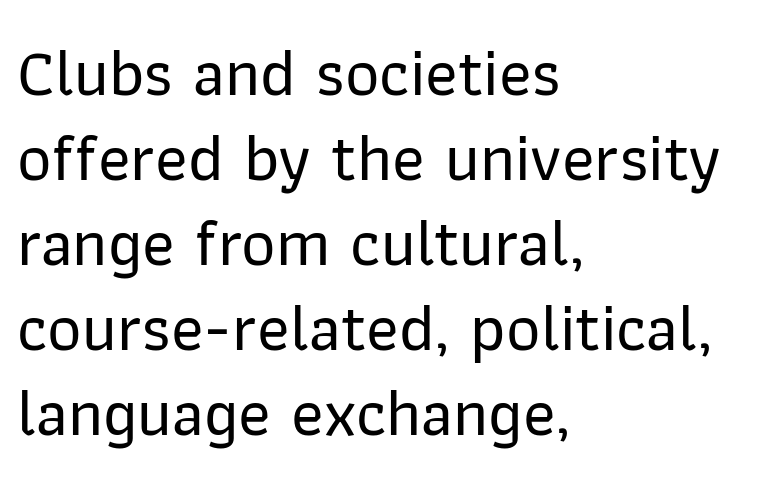
The image shows 67 px sans-serif type, upright; set left-aligned, normal line spacing (1.27x), normal letter spacing, not underlined; low stroke contrast and a medium x-height.
